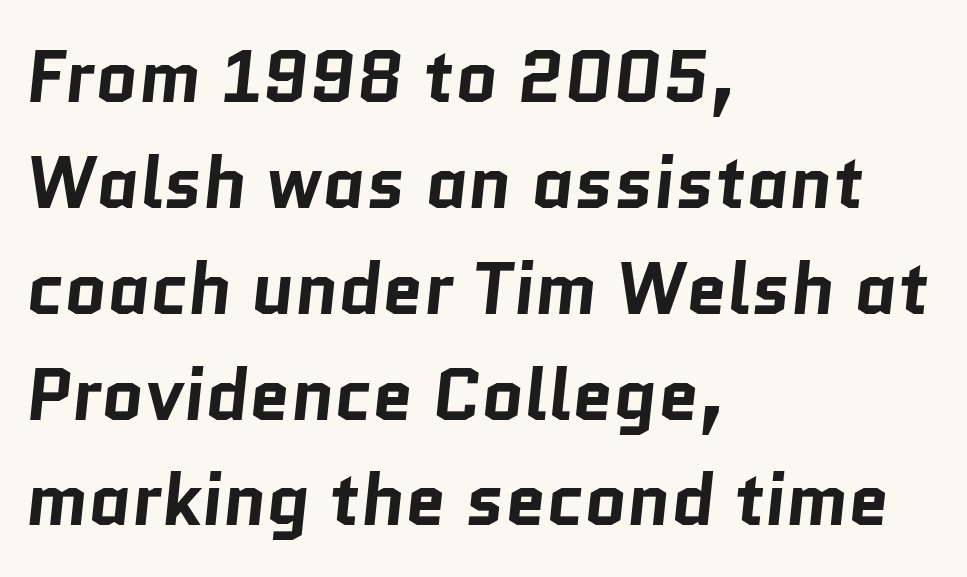
{"serif": "no", "bold": "yes", "weight": "bold", "width": "normal", "stroke_contrast": "low", "x_height": "medium", "monospaced": "no", "underline": "no", "align": "left", "line_spacing": "normal", "line_spacing_ratio": 1.45, "letter_spacing": "normal", "letter_spacing_em": 0.0, "glyph_px": 73}
